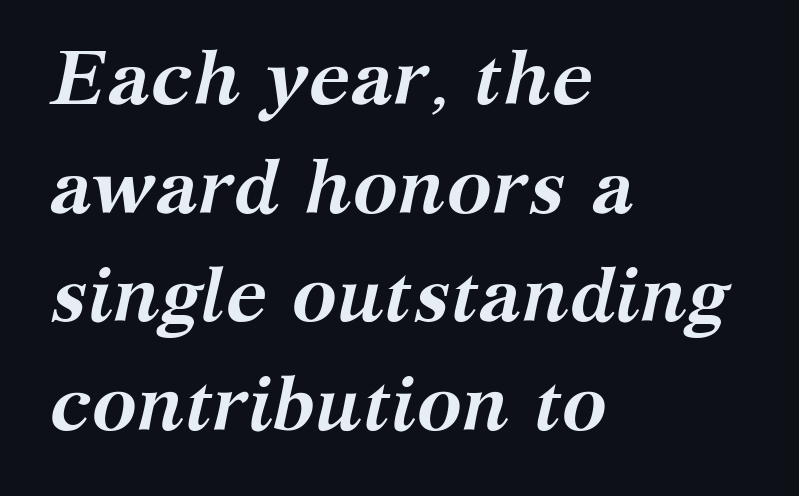
I'd describe the lettering as bold — thick and assertive. Check the space under the baseline: it is left empty. In terms of posture, this sample is oblique. A student would call this left alignment; a typographer would say flush left, rag right.
